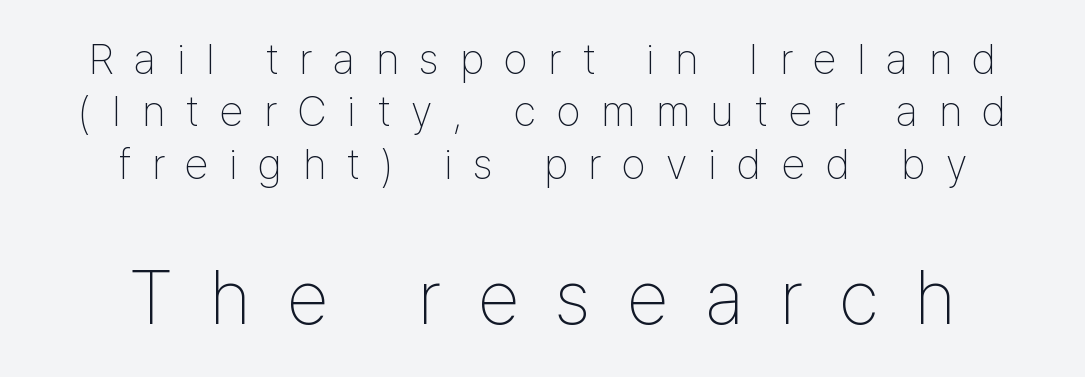
Q: Is the text bold? A: No.
Q: Is the text italic (slanted)? A: No, it is upright.
Q: Is the typeface a serif or a sans-serif typeface? A: Sans-serif.
Q: Is the text underlined? A: No.
Q: How is the paragraph aligned? A: Centered.
Q: Is the spacing between letters normal or unusually wide? A: Unusually wide.
Q: Which block of text is set in a larger size, the first (top) or the second (bottom)? A: The second (bottom) one.
Q: Width (condensed, normal, or wide)? A: Condensed.
Q: Stroke contrast? A: Low.
Q: x-height? A: Medium.
Q: Monospaced? A: No.
